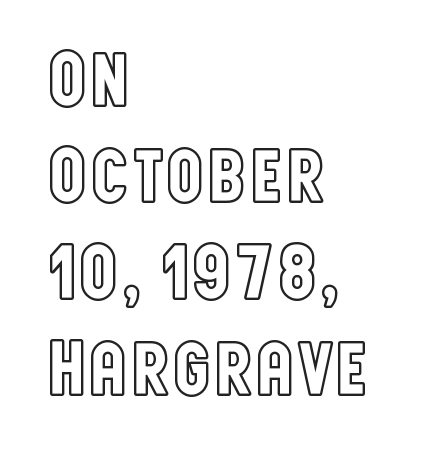
{"italic": "no", "width": "condensed", "x_height": "large", "monospaced": "no", "underline": "no", "align": "left", "line_spacing_ratio": 1.22, "letter_spacing": "normal", "letter_spacing_em": 0.0, "glyph_px": 79}
